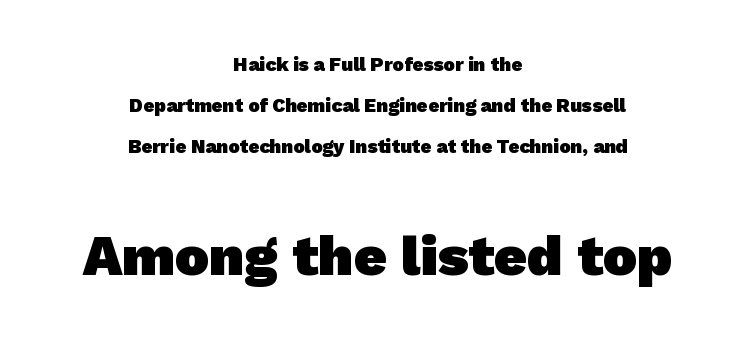
The image shows 57 px heavy sans-serif type; set centered, loose line spacing (2.15x), normal letter spacing, not underlined; the second (bottom) block is 3.0x larger; low stroke contrast and a medium x-height.
